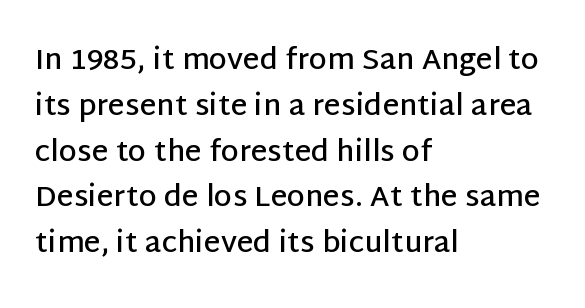
Q: Is the text bold? A: Semi-bold.
Q: Is the text italic (slanted)? A: No, it is upright.
Q: Is the typeface a serif or a sans-serif typeface? A: Sans-serif.
Q: Is the text underlined? A: No.
Q: How is the paragraph aligned? A: Left-aligned.
Q: Is the spacing between letters normal or unusually wide? A: Normal.
Q: Is the spacing between lines tight, normal or loose? A: Normal.
Q: Width (condensed, normal, or wide)? A: Normal.
Q: Stroke contrast? A: Low.
Q: x-height? A: Large.
Q: Monospaced? A: No.
